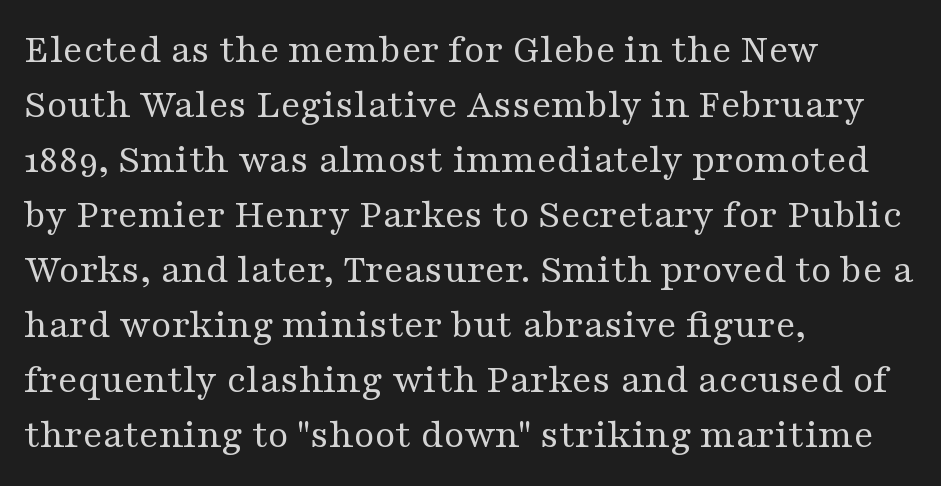
{"serif": "yes", "italic": "no", "bold": "no", "weight": "regular", "width": "wide", "stroke_contrast": "medium", "x_height": "medium", "monospaced": "no", "underline": "no", "align": "left", "line_spacing": "normal", "line_spacing_ratio": 1.31, "letter_spacing": "normal", "letter_spacing_em": 0.0, "glyph_px": 42}
